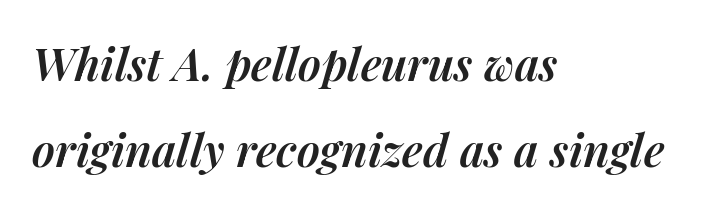
One glance says open: line gaps are wider than usual. These lines are rendered in a variable-pitch font. Every character sits at an angle, as italics do. Alignment: flush left.
